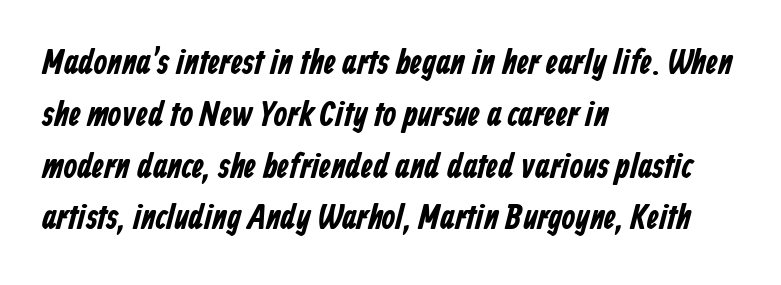
Here the glyphs are tracked normally, forming tight word shapes. Emphasis by weight is at full strength: bold. Think of a printed novel: that variable character pitch is what you see here. Students, observe: this is what conventionally led text looks like.
